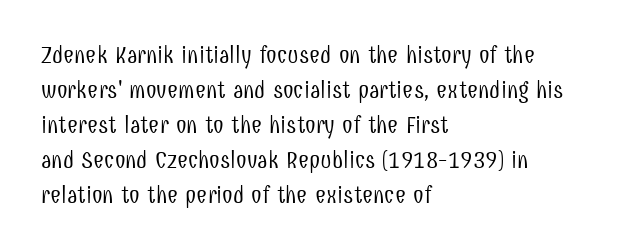
{"italic": "no", "bold": "no", "underline": "no", "align": "left", "line_spacing": "normal", "line_spacing_ratio": 1.46, "letter_spacing": "normal", "letter_spacing_em": 0.0, "glyph_px": 24}
